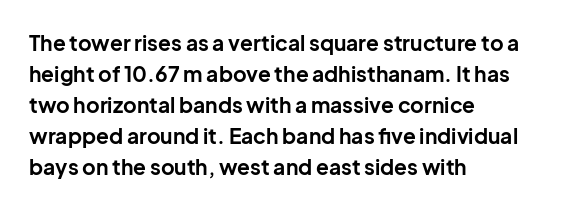
{"italic": "no", "bold": "yes", "underline": "no", "align": "left", "line_spacing": "normal", "line_spacing_ratio": 1.48, "letter_spacing": "normal", "letter_spacing_em": 0.0, "glyph_px": 21}
